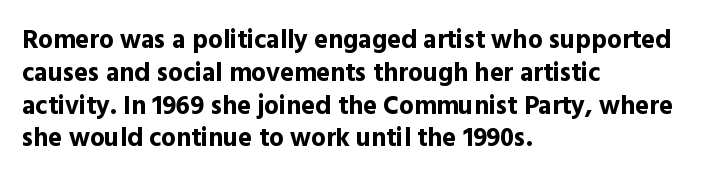
The image shows 26 px bold type, upright; set left-aligned, normal line spacing (1.26x), normal letter spacing, not underlined.
